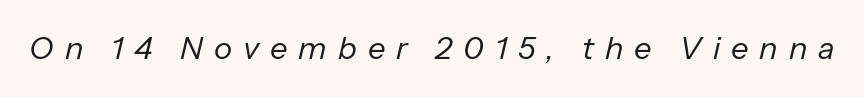
Q: Is the text bold? A: No.
Q: Is the text italic (slanted)? A: Yes, it leans right by about 13 degrees.
Q: Is the text underlined? A: No.
Q: Is the spacing between letters normal or unusually wide? A: Unusually wide.
Q: Width (condensed, normal, or wide)? A: Normal.
Q: Stroke contrast? A: Low.
Q: x-height? A: Medium.
Q: Monospaced? A: No.
